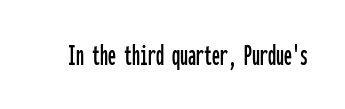
The rendering keeps characters at their native spacing. Posture: vertical. Descender tails drop into unmarked territory. Letterform terminals end flat and unadorned throughout the passage.
